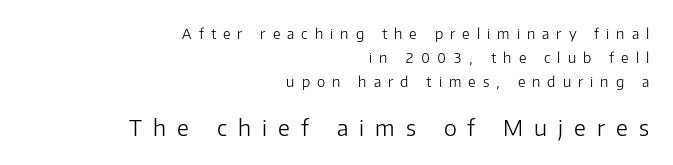
The rendering inserts visible extra space after every character. The space between consecutive lines is moderate. Anything drawn beneath the words? Only blank space. The passage shown is not bold in any degree.
